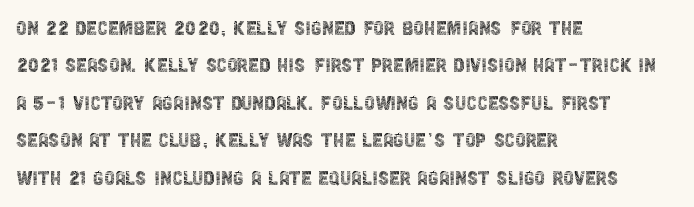
The image shows 24 px text type, upright; set left-aligned, normal line spacing (1.56x), normal letter spacing, not underlined.
